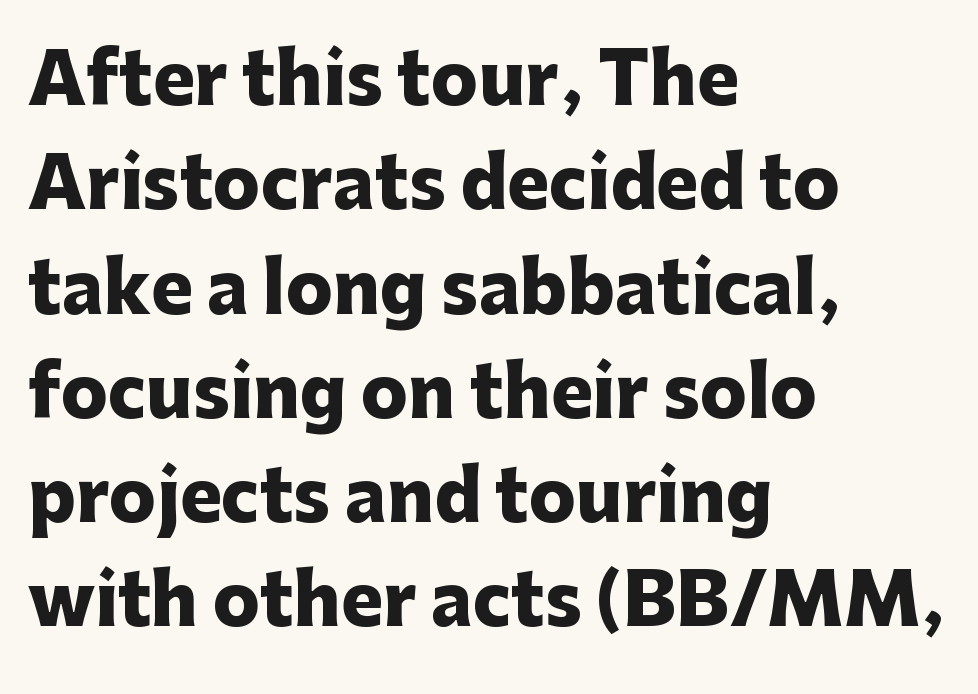
{"serif": "no", "italic": "no", "bold": "yes", "weight": "heavy", "width": "normal", "stroke_contrast": "low", "x_height": "medium", "monospaced": "no", "underline": "no", "align": "left", "line_spacing": "normal", "line_spacing_ratio": 1.49, "letter_spacing": "normal", "letter_spacing_em": 0.0, "glyph_px": 70}
